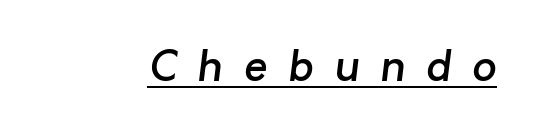
Character widths vary here, with narrow letters taking less room than wide ones. Unlike a traditional serif, this face leaves its strokes unadorned. Emphasis is given by a line drawn under the lettering. This is moderately heavy type, rendered in semibold. Tracking here is generous; glyphs stand well apart from one another.
